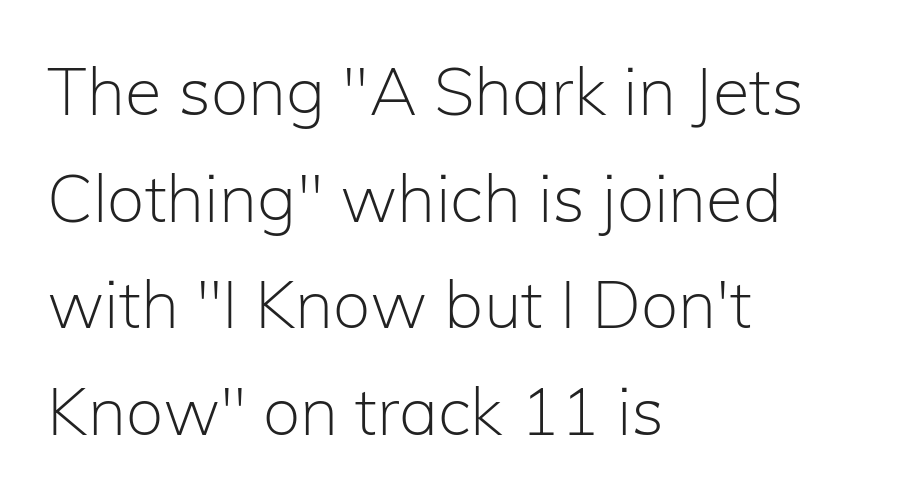
The image shows 67 px light sans-serif type, upright; set left-aligned, normal line spacing (1.59x), normal letter spacing, not underlined; low stroke contrast and a medium x-height.
